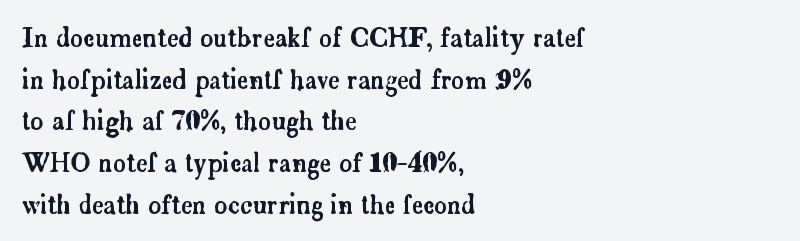
Compared with a centered layout, this one pins lines to the left instead. The font's upright variant was chosen for this text. Decoration check: the copy has no underline. Letter spacing: default. These lines sit exactly where default settings would place them.
